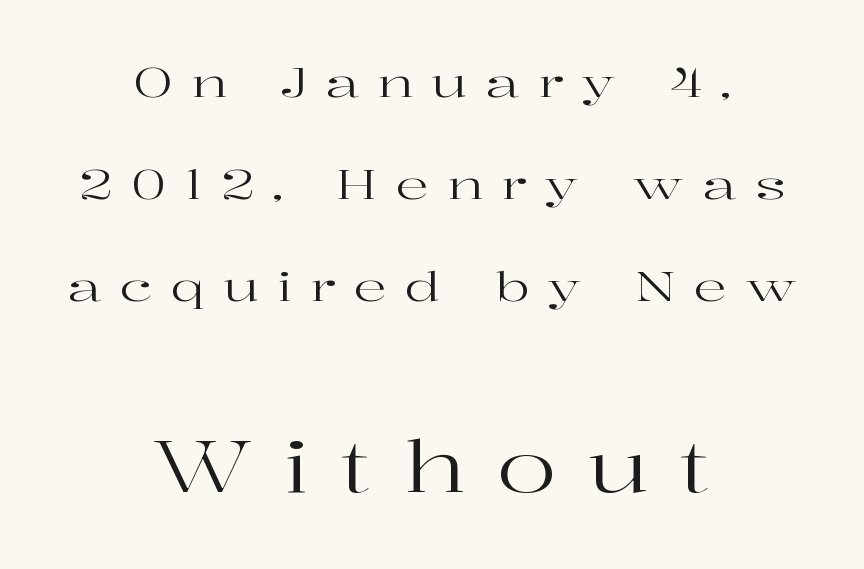
{"serif": "yes", "italic": "no", "bold": "no", "weight": "regular", "width": "wide", "stroke_contrast": "high", "x_height": "medium", "monospaced": "no", "underline": "no", "align": "center", "line_spacing": "loose", "line_spacing_ratio": 2.49, "letter_spacing": "wide", "letter_spacing_em": 0.44, "larger_block": "second", "size_ratio": 1.73, "glyph_px": 71}
